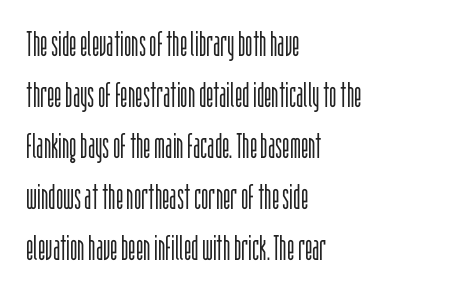
Q: Is the text bold? A: No.
Q: Is the text italic (slanted)? A: No, it is upright.
Q: Is the typeface a serif or a sans-serif typeface? A: Sans-serif.
Q: Is the text underlined? A: No.
Q: How is the paragraph aligned? A: Left-aligned.
Q: Is the spacing between letters normal or unusually wide? A: Normal.
Q: Is the spacing between lines tight, normal or loose? A: Normal.
Q: Width (condensed, normal, or wide)? A: Condensed.
Q: Stroke contrast? A: Low.
Q: x-height? A: Large.
Q: Monospaced? A: No.
